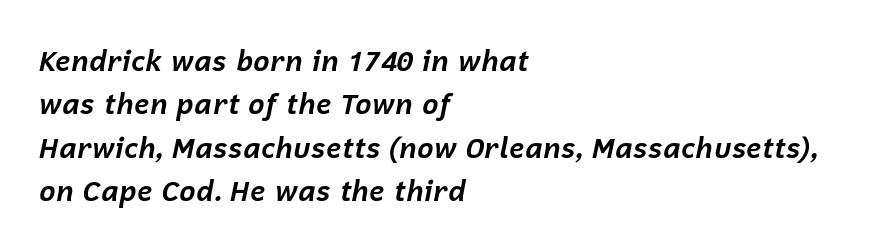
Do the characters align in a grid? No, the font is proportional. Does the weight exceed regular? Yes, all the way to bold. Horizontally, the lines are justified to the leading edge only. Honestly, there is no underline to notice here at all.
